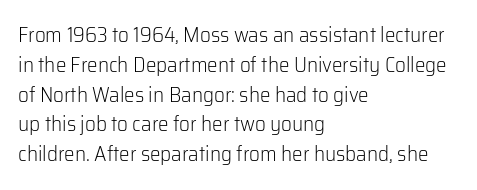
Quick note: interline space is typical. Nothing unusual about the tracking: characters are spaced as the font intends. Unmarked baselines from the first word to the last. No italicization has been applied; the sample stays upright.
